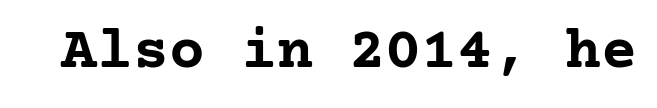
{"serif": "yes", "italic": "no", "bold": "yes", "weight": "semibold", "width": "normal", "stroke_contrast": "low", "x_height": "medium", "underline": "no", "letter_spacing": "normal", "letter_spacing_em": 0.0, "glyph_px": 60}
